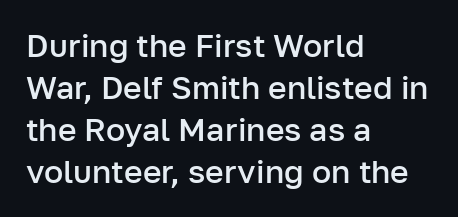
The image shows 32 px semibold sans-serif type, upright; set left-aligned, normal line spacing (1.31x), normal letter spacing, not underlined; low stroke contrast and a medium x-height.
